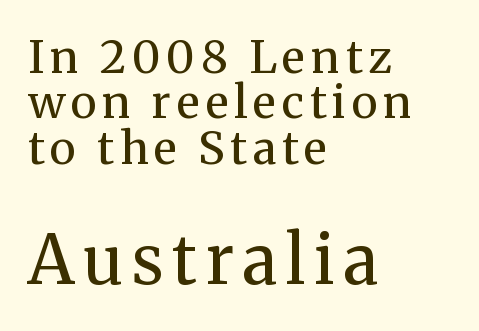
{"serif": "yes", "italic": "no", "bold": "no", "weight": "regular", "width": "normal", "stroke_contrast": "medium", "x_height": "medium", "monospaced": "no", "underline": "no", "align": "left", "line_spacing": "tight", "line_spacing_ratio": 1.01, "larger_block": "second", "size_ratio": 1.49, "glyph_px": 67}
